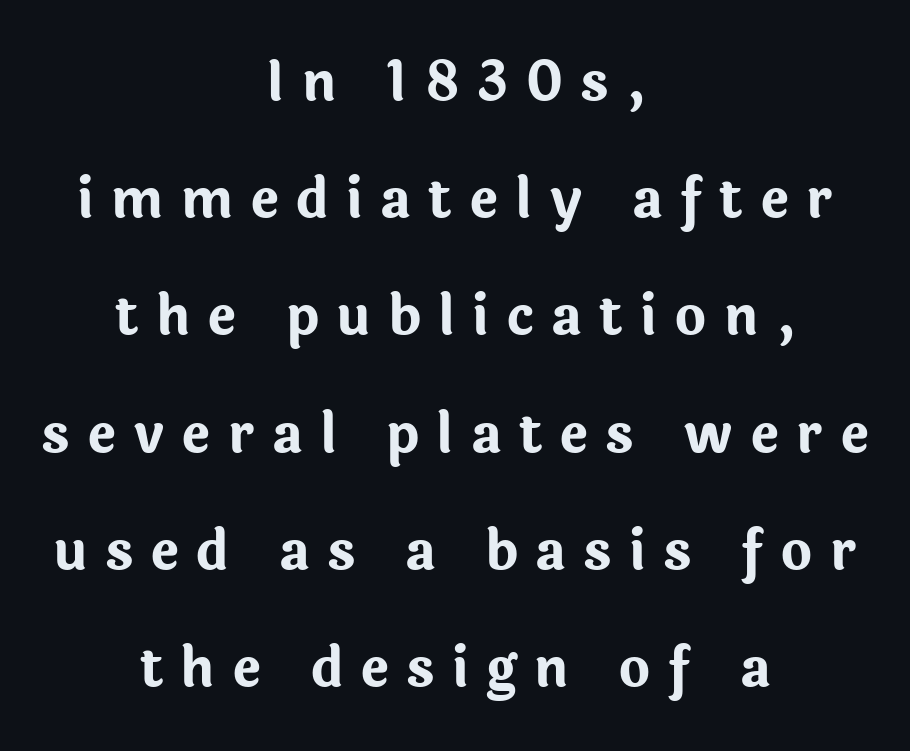
Q: Is the text bold? A: Yes.
Q: Is the text italic (slanted)? A: No, it is upright.
Q: Is the typeface a serif or a sans-serif typeface? A: Sans-serif.
Q: Is the text underlined? A: No.
Q: How is the paragraph aligned? A: Centered.
Q: Is the spacing between letters normal or unusually wide? A: Unusually wide.
Q: Is the spacing between lines tight, normal or loose? A: Loose.
Q: Width (condensed, normal, or wide)? A: Normal.
Q: Stroke contrast? A: Low.
Q: x-height? A: Medium.
Q: Monospaced? A: No.
